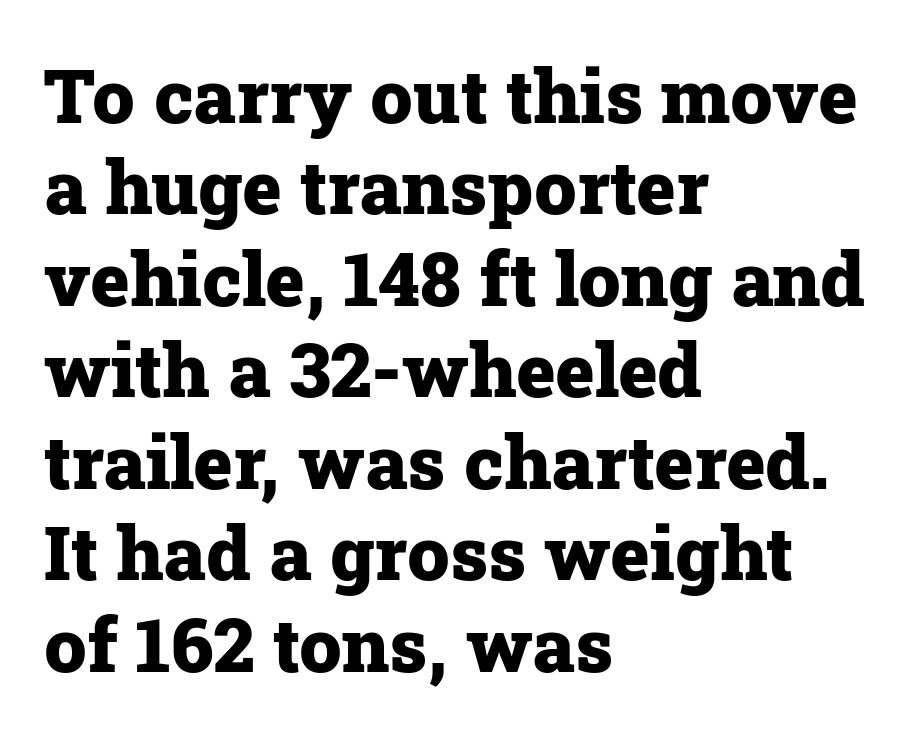
Q: Is the text bold? A: Yes.
Q: Is the text italic (slanted)? A: No, it is upright.
Q: Is the typeface a serif or a sans-serif typeface? A: Serif.
Q: Is the text underlined? A: No.
Q: How is the paragraph aligned? A: Left-aligned.
Q: Is the spacing between letters normal or unusually wide? A: Normal.
Q: Width (condensed, normal, or wide)? A: Normal.
Q: Stroke contrast? A: Low.
Q: x-height? A: Medium.
Q: Monospaced? A: No.
